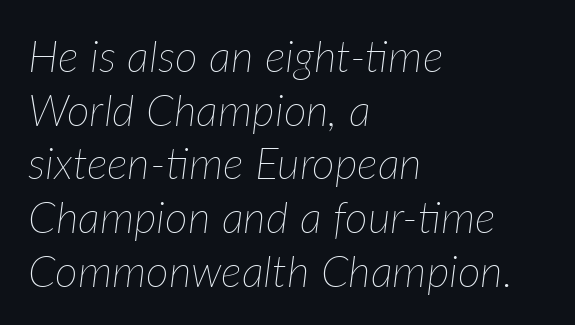
{"italic": "yes", "lean": "right", "slant_degrees": 7, "bold": "no", "weight": "thin", "width": "normal", "stroke_contrast": "low", "x_height": "medium", "monospaced": "no", "underline": "no", "align": "left", "line_spacing_ratio": 1.22, "letter_spacing": "normal", "letter_spacing_em": 0.0, "glyph_px": 44}
